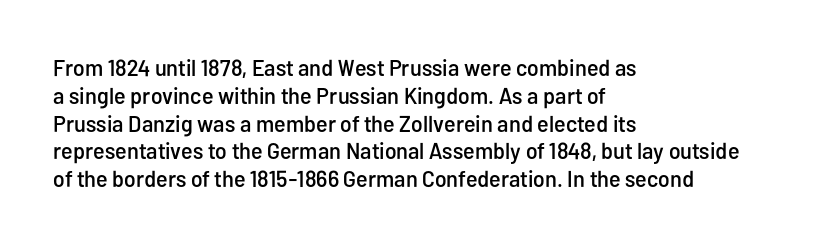
Q: Is the text italic (slanted)? A: No, it is upright.
Q: Is the text underlined? A: No.
Q: How is the paragraph aligned? A: Left-aligned.
Q: Is the spacing between letters normal or unusually wide? A: Normal.
